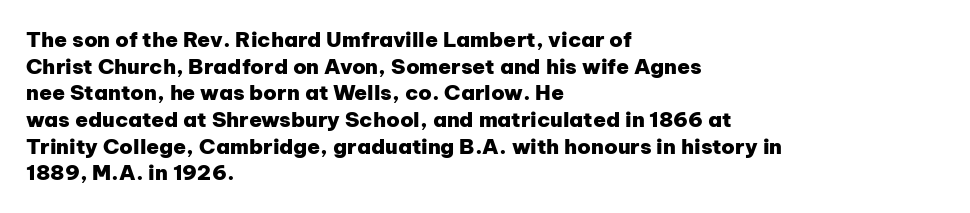
The image shows 21 px bold type, upright; set left-aligned, normal line spacing (1.27x), normal letter spacing, not underlined.
